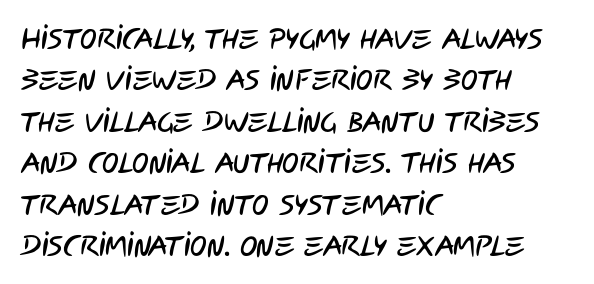
Q: Is the typeface a serif or a sans-serif typeface? A: Sans-serif.
Q: Is the text underlined? A: No.
Q: How is the paragraph aligned? A: Left-aligned.
Q: Is the spacing between letters normal or unusually wide? A: Normal.
Q: Is the spacing between lines tight, normal or loose? A: Normal.
Q: Width (condensed, normal, or wide)? A: Condensed.
Q: Stroke contrast? A: Low.
Q: x-height? A: Large.
Q: Monospaced? A: No.
